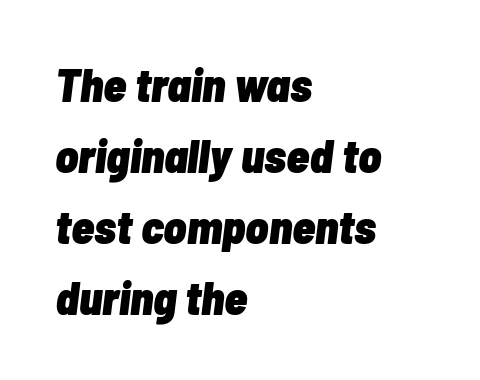
Underline: absent. Varying glyph widths throughout — classic text-font behaviour. Where is the straight margin? On the left. You'd pick this weight for a headline — it's a proper bold. Line spacing here is normal. Yep, that's italic — everything's leaning.
